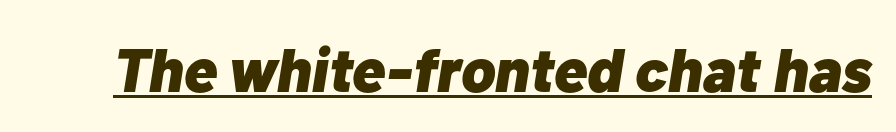
The image shows 62 px heavy type, italic (leaning right); set normal letter spacing, underlined; low stroke contrast and a medium x-height.
